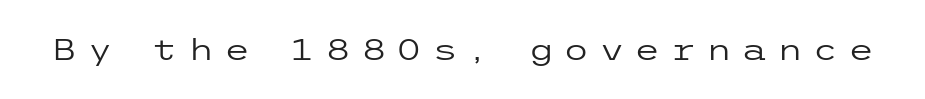
Weight: in the light-to-regular range. Each word looks stretched out because of the extra space between its letters. The axis of the letterforms is exactly vertical. Serif or sans? Sans — the stroke terminals are bare. The space beneath each line is pristine and unruled.
